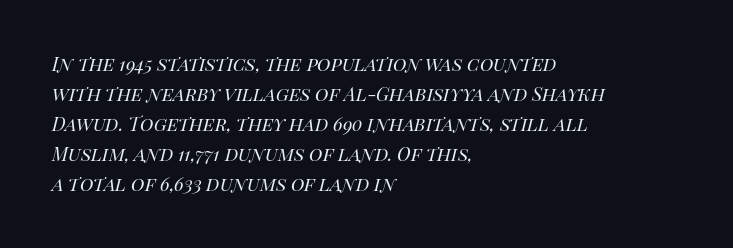
There's an unmistakable incline to the writing here. In terms of leading, this rendering sits right in the middle. Stem width sits at or under what a default text font uses. Honestly, there is no underline to notice here at all. Visually the block forms a straight wall on the left and a jagged coastline on the right.
